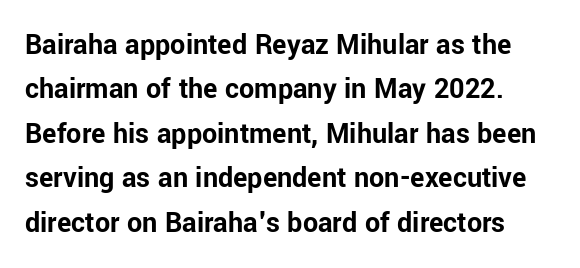
The image shows 30 px bold sans-serif type, upright; set normal line spacing (1.48x), normal letter spacing, not underlined; low stroke contrast and a medium x-height.
